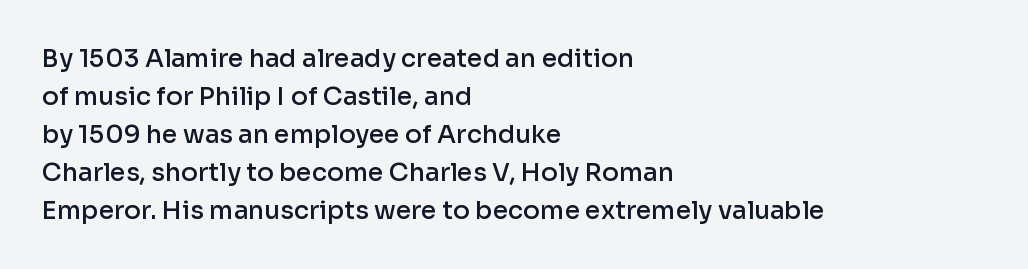
Q: Is the text bold? A: Semi-bold.
Q: Is the text italic (slanted)? A: No, it is upright.
Q: Is the text underlined? A: No.
Q: How is the paragraph aligned? A: Left-aligned.
Q: Is the spacing between letters normal or unusually wide? A: Normal.
Q: Is the spacing between lines tight, normal or loose? A: Normal.
